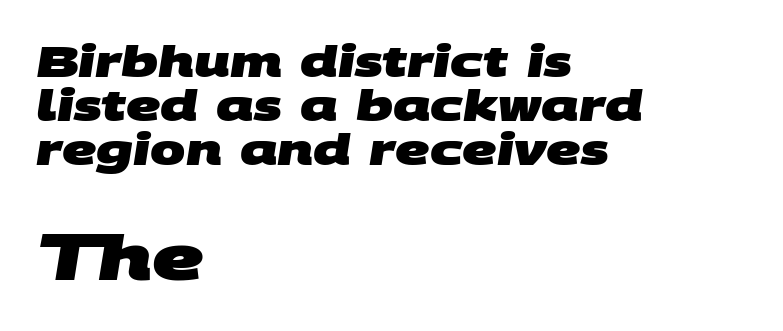
Baseline-to-baseline distance is barely more than the letter height. Just letters on the line, the space beneath them empty. If you squint, the bottom block still reads clearly — it's the larger of the two. The passage shown is typed in a proportional face where columns would drift.
